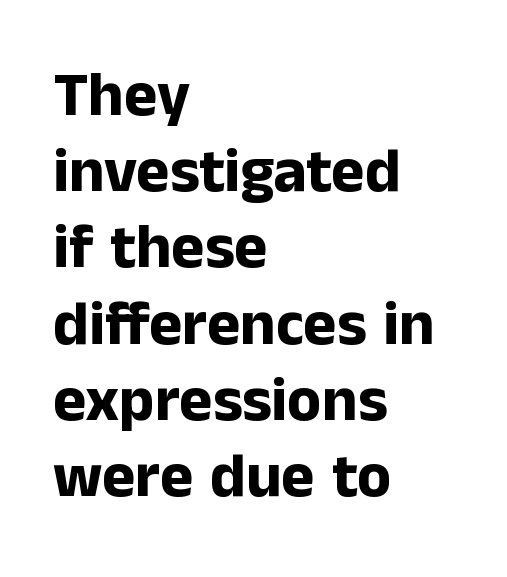
The image shows 63 px bold sans-serif type, upright; set left-aligned, line spacing 1.21x, normal letter spacing, not underlined; low stroke contrast and a medium x-height.
